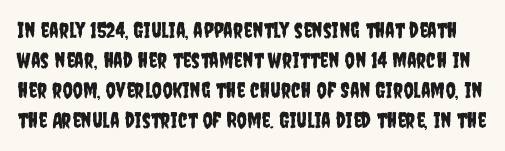
Q: Is the text italic (slanted)? A: No, it is upright.
Q: Is the text underlined? A: No.
Q: Is the spacing between letters normal or unusually wide? A: Normal.
Q: Is the spacing between lines tight, normal or loose? A: Normal.
